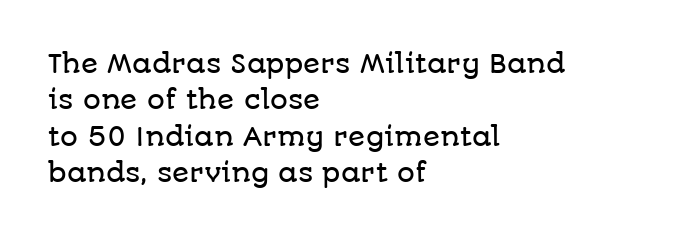
Q: Is the text italic (slanted)? A: No, it is upright.
Q: Is the text underlined? A: No.
Q: How is the paragraph aligned? A: Left-aligned.
Q: Is the spacing between letters normal or unusually wide? A: Normal.
Q: Is the spacing between lines tight, normal or loose? A: Normal.
